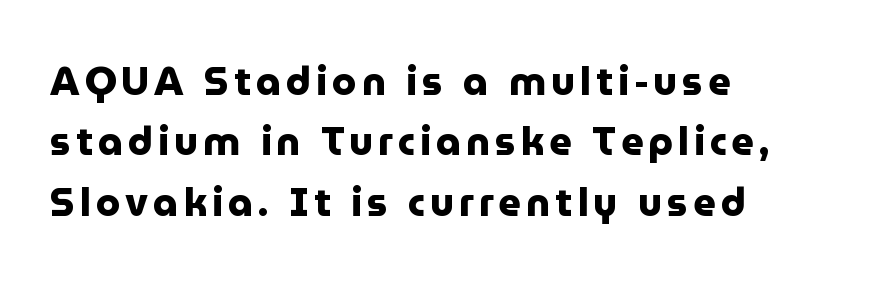
{"serif": "no", "italic": "no", "bold": "yes", "weight": "heavy", "width": "normal", "stroke_contrast": "low", "x_height": "medium", "monospaced": "no", "underline": "no", "align": "left", "line_spacing": "normal", "line_spacing_ratio": 1.55, "glyph_px": 39}
